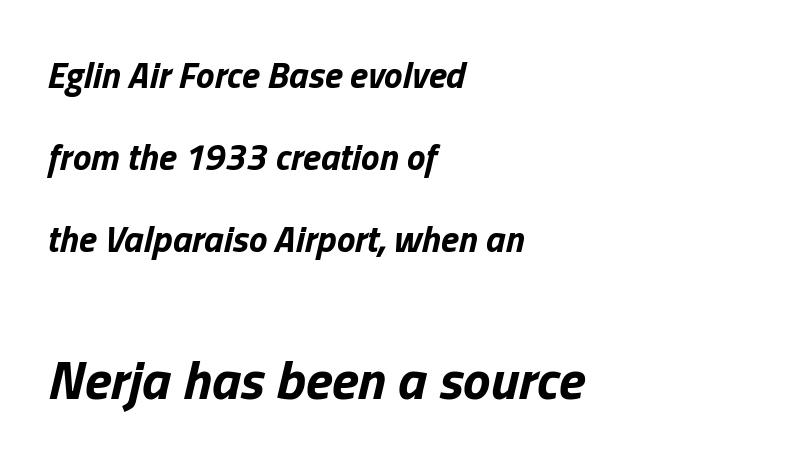
{"italic": "yes", "lean": "right", "slant_degrees": 13, "bold": "yes", "weight": "bold", "width": "normal", "stroke_contrast": "low", "x_height": "medium", "monospaced": "no", "underline": "no", "align": "left", "line_spacing": "loose", "line_spacing_ratio": 2.22, "letter_spacing": "normal", "letter_spacing_em": 0.0, "larger_block": "second", "size_ratio": 1.49, "glyph_px": 55}
